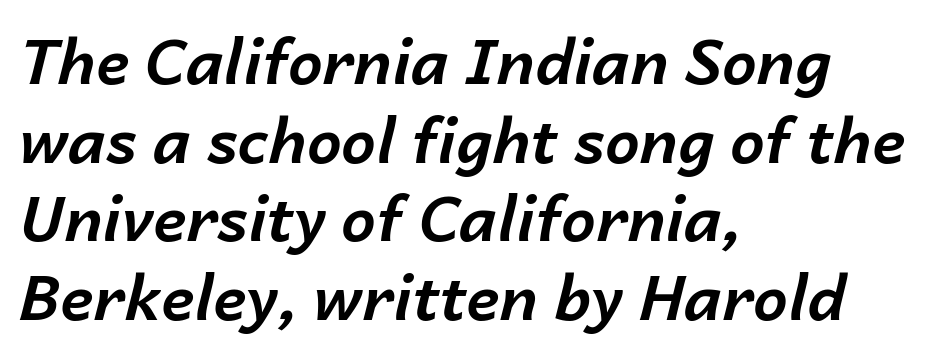
The image shows 62 px bold type, italic (leaning right); set left-aligned, normal line spacing (1.27x), normal letter spacing, not underlined; low stroke contrast and a medium x-height.
